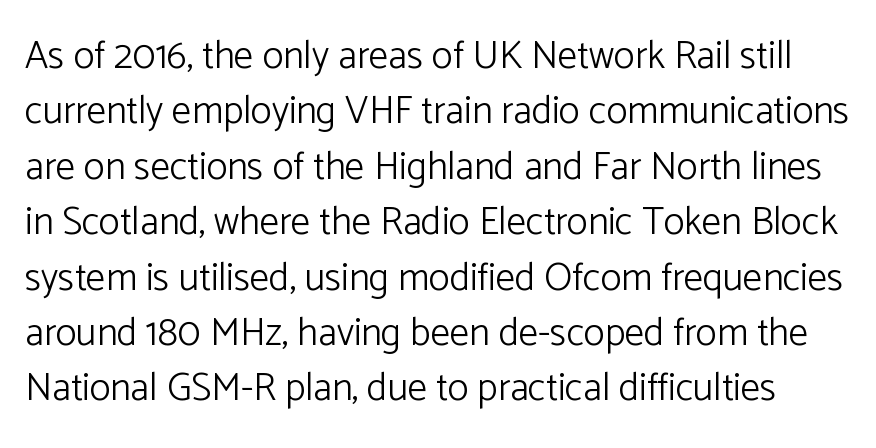
Rendered with straight, roman letterforms. One glance says typical: line gaps are just what's usual. On a weight scale, this lands at 450 or below. The tracking reads as untouched default to a designer's eye. In terms of letterform style, serifs are entirely absent.
